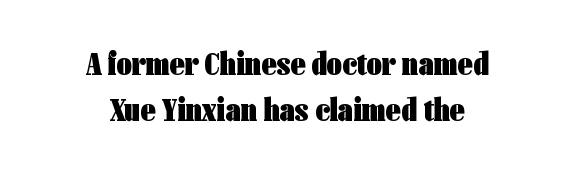
{"serif": "no", "italic": "no", "bold": "yes", "weight": "heavy", "width": "condensed", "stroke_contrast": "low", "x_height": "medium", "monospaced": "no", "underline": "no", "line_spacing": "normal", "line_spacing_ratio": 1.38, "letter_spacing": "normal", "letter_spacing_em": 0.0, "glyph_px": 33}
